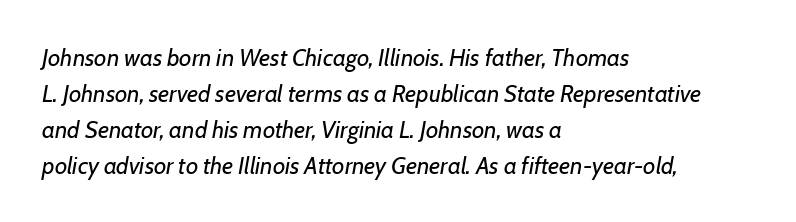
{"italic": "yes", "lean": "right", "slant_degrees": 7, "bold": "no", "underline": "no", "align": "left", "line_spacing": "normal", "line_spacing_ratio": 1.5, "letter_spacing": "normal", "letter_spacing_em": 0.0, "glyph_px": 24}
